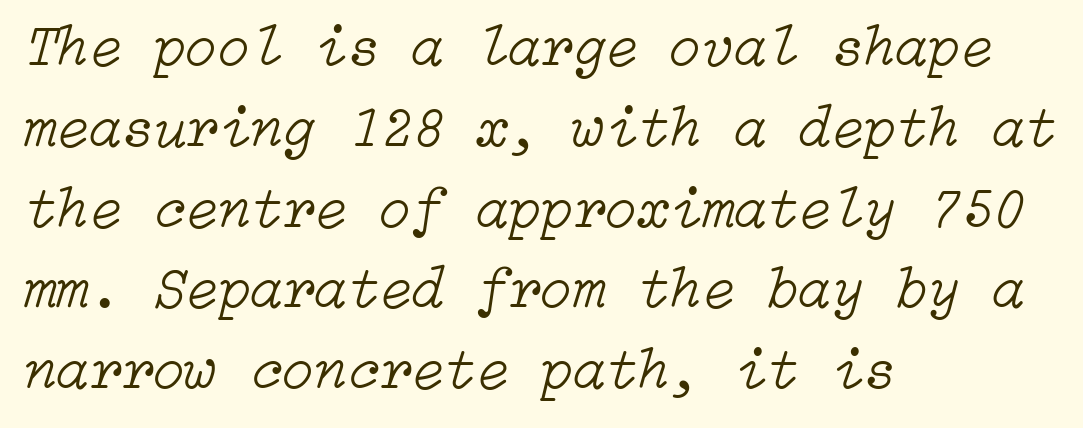
{"italic": "yes", "lean": "right", "slant_degrees": 15, "bold": "no", "weight": "light", "width": "normal", "stroke_contrast": "low", "x_height": "medium", "underline": "no", "align": "left", "line_spacing": "normal", "line_spacing_ratio": 1.37, "letter_spacing": "normal", "letter_spacing_em": 0.0, "glyph_px": 59}
